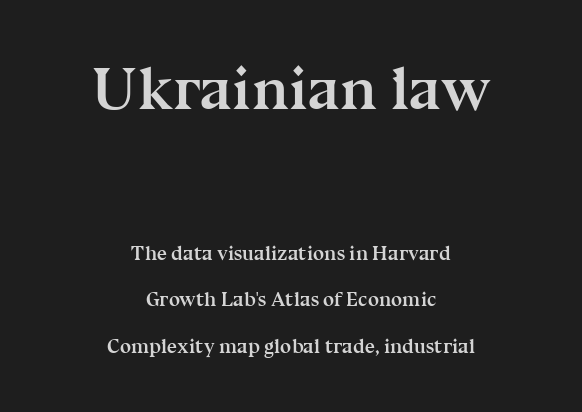
The image shows 60 px semibold serif type, upright; set centered, loose line spacing (2.33x), normal letter spacing, not underlined; the first (top) block is 3.0x larger; medium stroke contrast and a medium x-height.
